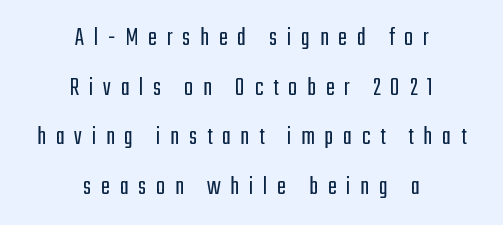
Counters stay open thanks to moderate or lighter strokes. Just letters on the line, the space beneath them empty. Both edges are ragged and mirror each other, which tells us the setting is centered. Honestly, the letter spacing is so wide it's the main thing you notice.
